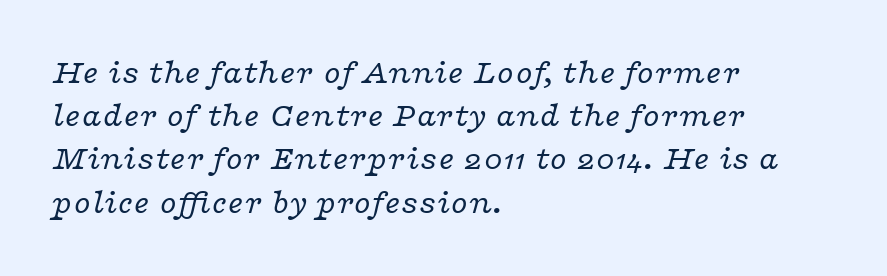
The image shows 34 px regular-weight, wide serif type, italic (leaning right); set left-aligned, normal line spacing (1.27x), normal letter spacing, not underlined; low stroke contrast and a medium x-height.
